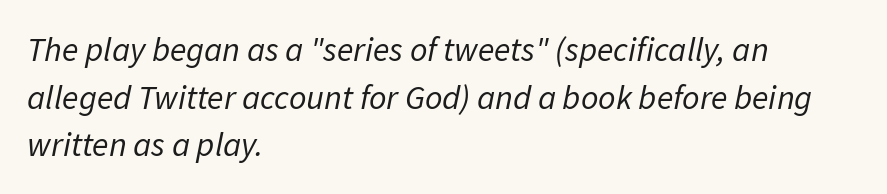
Q: Is the text bold? A: No.
Q: Is the text italic (slanted)? A: Yes, it leans right by about 11 degrees.
Q: Is the text underlined? A: No.
Q: How is the paragraph aligned? A: Left-aligned.
Q: Is the spacing between letters normal or unusually wide? A: Normal.
Q: Is the spacing between lines tight, normal or loose? A: Normal.
Q: Width (condensed, normal, or wide)? A: Normal.
Q: Stroke contrast? A: Low.
Q: x-height? A: Medium.
Q: Monospaced? A: No.
